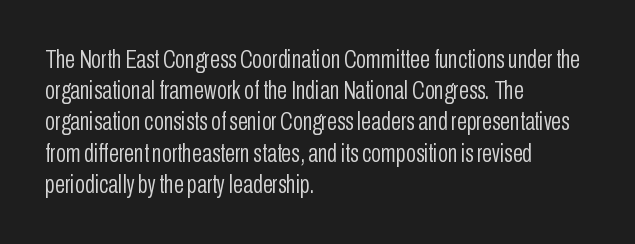
One-word summary of the alignment: left. In terms of letterspacing, this is plain default setting. The words here are not underlined. The characters are drawn with everyday or finer stroke widths. The letters stand straight up with perfectly vertical stems.
